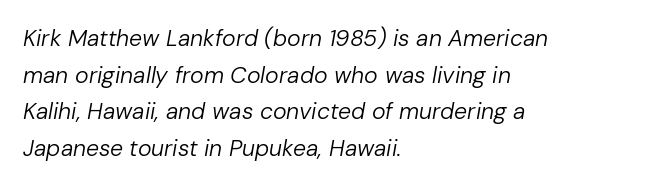
Style check: oblique. Leftover space on each line is placed entirely after the last word. Stems and bowls with no extra thickness — not bold. Tracking value appears to be zero — textbook default spacing. The zone under the glyphs is completely vacant.
